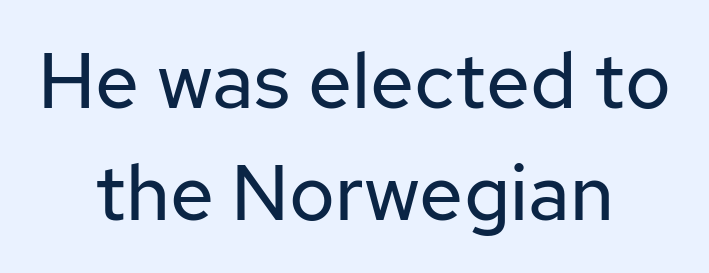
The image shows 78 px regular-weight sans-serif type, upright; set centered, normal line spacing (1.44x), normal letter spacing, not underlined; low stroke contrast and a medium x-height.
